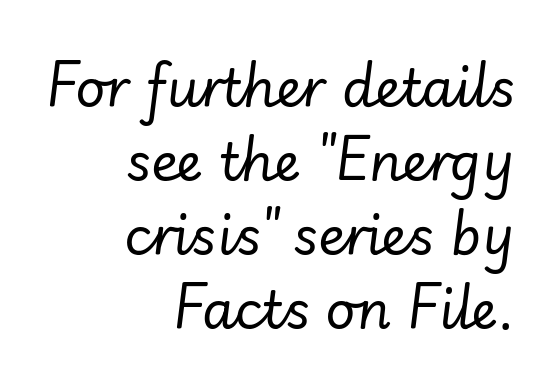
{"italic": "yes", "lean": "right", "slant_degrees": 7, "bold": "no", "weight": "regular", "width": "normal", "stroke_contrast": "low", "x_height": "small", "monospaced": "no", "underline": "no", "align": "right", "line_spacing": "normal", "line_spacing_ratio": 1.42, "letter_spacing": "normal", "letter_spacing_em": 0.0, "glyph_px": 52}
